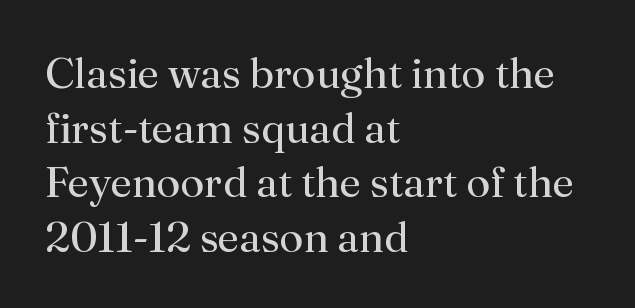
Line starts are locked; line ends wander. If you measured baseline to baseline, you'd find a middling distance. Each word holds together tightly as a unit, with standard inter-letter gaps. Is the type heavy? It reads as light-to-regular instead. This sample uses an upright cut, with every glyph sitting square on the baseline. Each letter keeps its own natural width here, so spacing adapts to shape.
